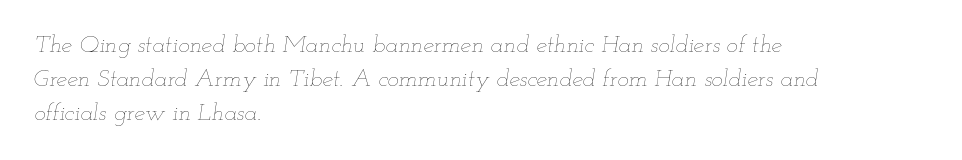
The image shows 24 px text type, italic (leaning right); set left-aligned, normal line spacing (1.41x), normal letter spacing, not underlined.
